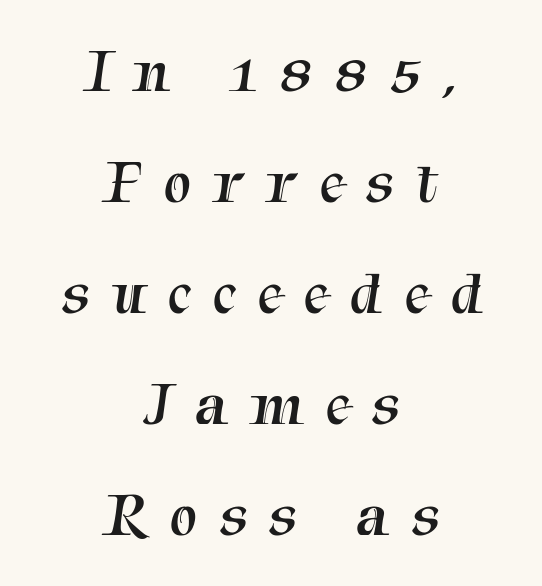
The image shows 62 px regular-weight serif type; set centered, line spacing 1.79x, unusually wide letter spacing (+0.36 em), not underlined; medium stroke contrast and a medium x-height.
